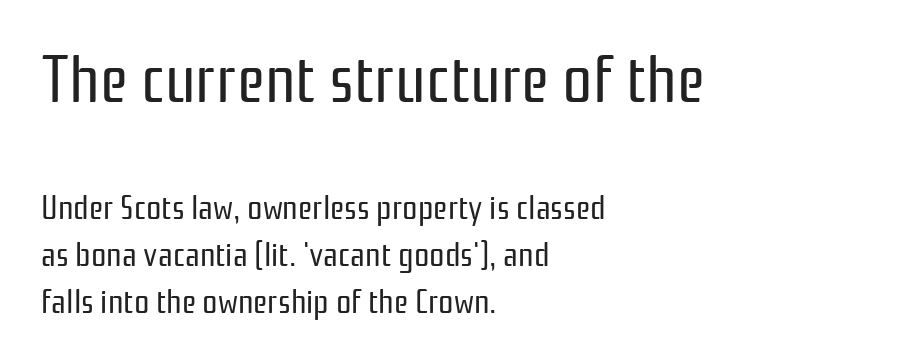
Weight: not bold — regular or lighter. Leading: standard. The zone under the glyphs is completely vacant. Proportional: the letters do not fall into vertical columns.
